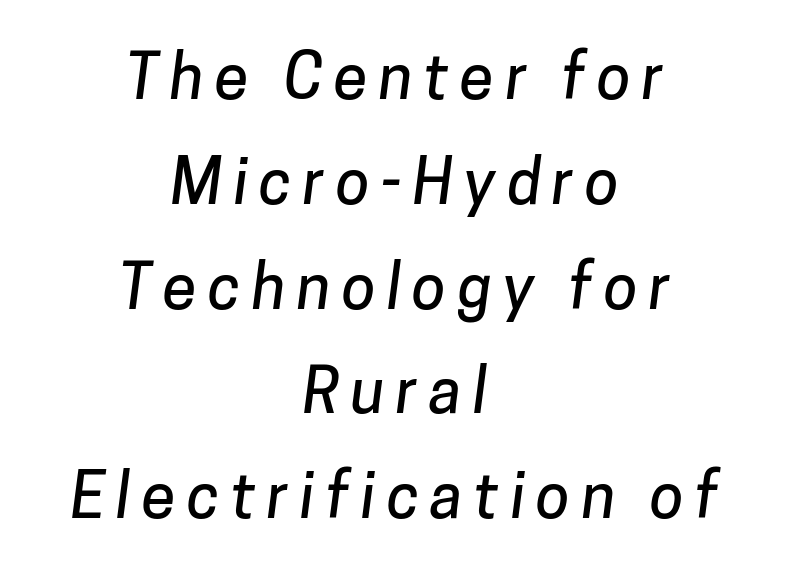
The image shows 62 px sans-serif type; set centered, normal line spacing (1.69x), not underlined; low stroke contrast and a medium x-height.
